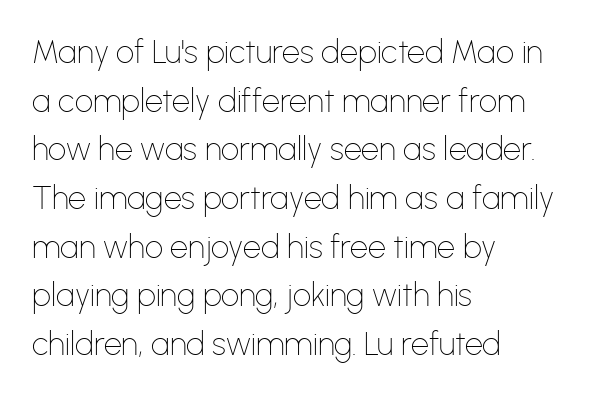
Q: Is the text bold? A: No.
Q: Is the text italic (slanted)? A: No, it is upright.
Q: Is the typeface a serif or a sans-serif typeface? A: Sans-serif.
Q: Is the text underlined? A: No.
Q: How is the paragraph aligned? A: Left-aligned.
Q: Is the spacing between letters normal or unusually wide? A: Normal.
Q: Is the spacing between lines tight, normal or loose? A: Normal.
Q: Width (condensed, normal, or wide)? A: Normal.
Q: Stroke contrast? A: Low.
Q: x-height? A: Medium.
Q: Monospaced? A: No.
